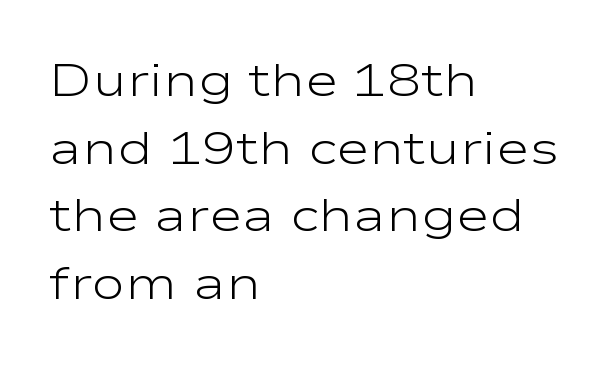
{"serif": "no", "italic": "no", "bold": "no", "weight": "light", "width": "wide", "stroke_contrast": "low", "x_height": "medium", "monospaced": "no", "underline": "no", "align": "left", "line_spacing": "normal", "line_spacing_ratio": 1.47, "letter_spacing": "normal", "letter_spacing_em": 0.0, "glyph_px": 46}
